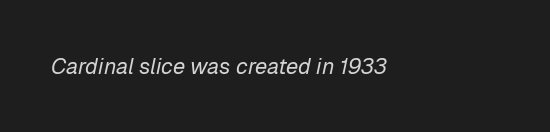
{"italic": "yes", "lean": "right", "slant_degrees": 12, "bold": "no", "underline": "no", "align": "left", "letter_spacing": "normal", "letter_spacing_em": 0.0, "glyph_px": 22}
